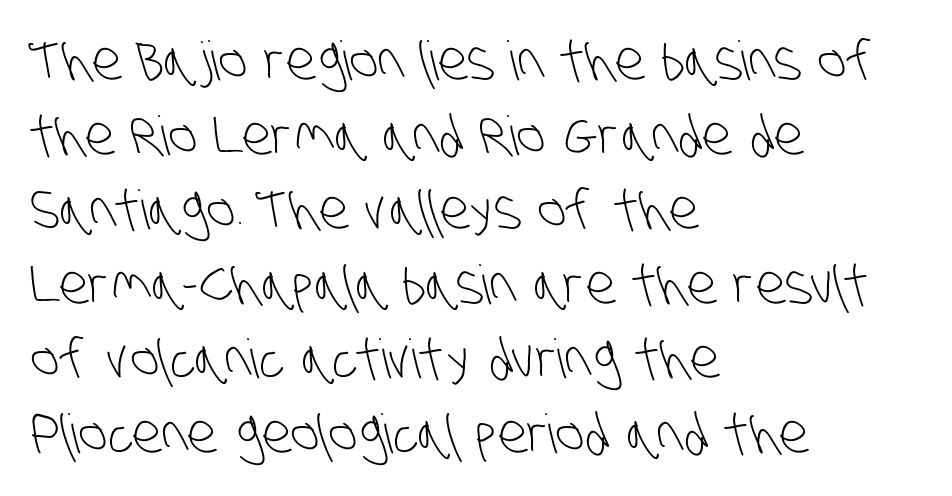
The image shows 54 px light, condensed sans-serif type; set left-aligned, normal line spacing (1.38x), normal letter spacing, not underlined; low stroke contrast and a large x-height.
